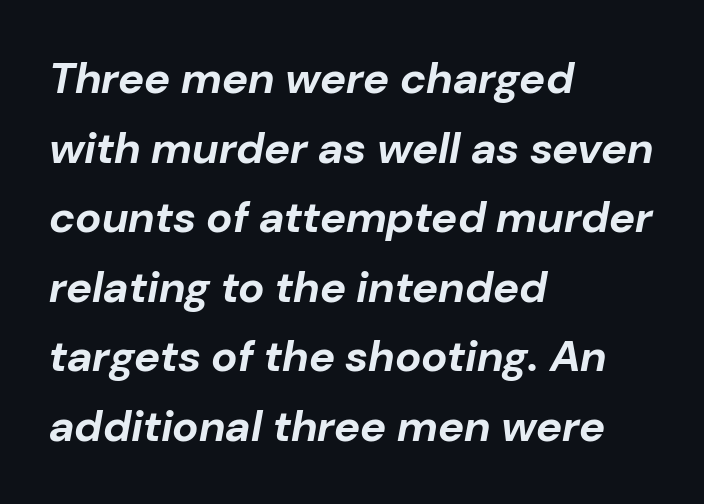
{"italic": "yes", "lean": "right", "slant_degrees": 10, "bold": "yes", "weight": "bold", "width": "normal", "stroke_contrast": "low", "x_height": "medium", "monospaced": "no", "underline": "no", "align": "left", "line_spacing": "normal", "line_spacing_ratio": 1.58, "letter_spacing": "normal", "letter_spacing_em": 0.0, "glyph_px": 44}
